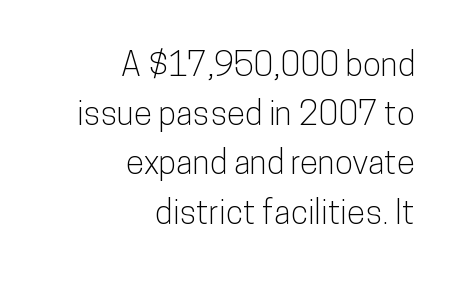
Q: Is the text italic (slanted)? A: No, it is upright.
Q: Is the typeface a serif or a sans-serif typeface? A: Sans-serif.
Q: Is the text underlined? A: No.
Q: How is the paragraph aligned? A: Right-aligned.
Q: Is the spacing between letters normal or unusually wide? A: Normal.
Q: Is the spacing between lines tight, normal or loose? A: Normal.
Q: Width (condensed, normal, or wide)? A: Condensed.
Q: Stroke contrast? A: Low.
Q: x-height? A: Medium.
Q: Monospaced? A: No.
